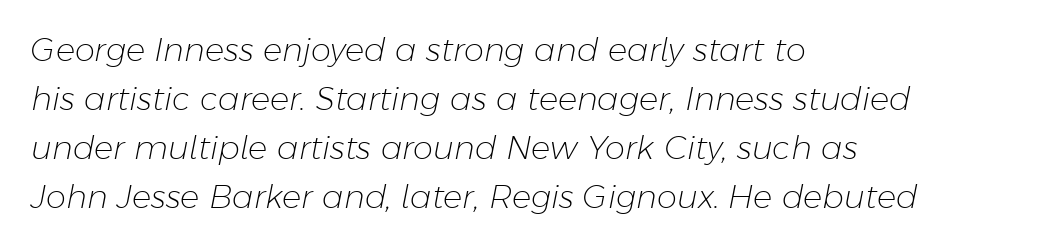
Q: Is the text bold? A: No.
Q: Is the text italic (slanted)? A: Yes, it leans right by about 11 degrees.
Q: Is the text underlined? A: No.
Q: How is the paragraph aligned? A: Left-aligned.
Q: Is the spacing between letters normal or unusually wide? A: Normal.
Q: Is the spacing between lines tight, normal or loose? A: Normal.
Q: Width (condensed, normal, or wide)? A: Normal.
Q: Stroke contrast? A: Low.
Q: x-height? A: Medium.
Q: Monospaced? A: No.
